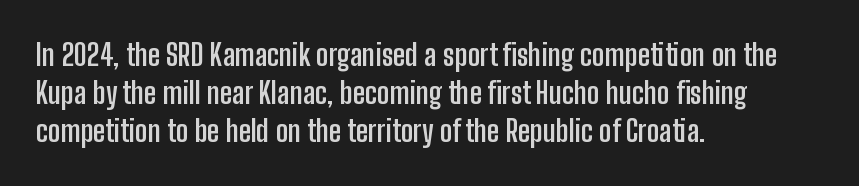
{"serif": "no", "italic": "no", "bold": "yes", "weight": "semibold", "width": "condensed", "stroke_contrast": "low", "x_height": "medium", "monospaced": "no", "underline": "no", "align": "left", "line_spacing": "normal", "line_spacing_ratio": 1.27, "letter_spacing": "normal", "letter_spacing_em": 0.0, "glyph_px": 30}
